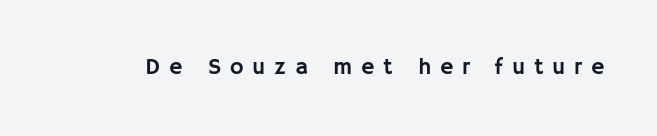
Descenders hang freely into open space. These lines were composed using upright roman letters. Inter-character spacing is expanded well beyond the font's built-in metrics.
